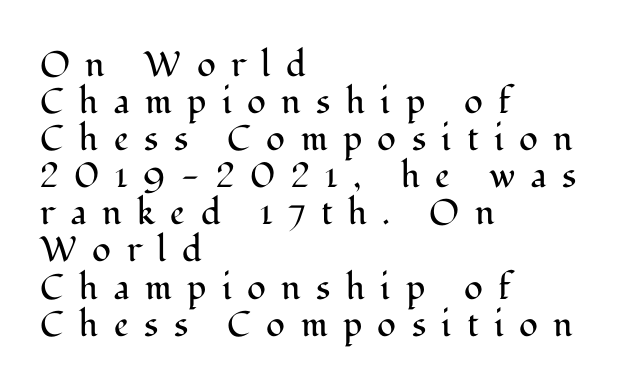
Q: Is the text bold? A: No.
Q: Is the text italic (slanted)? A: No, it is upright.
Q: Is the typeface a serif or a sans-serif typeface? A: Serif.
Q: Is the text underlined? A: No.
Q: How is the paragraph aligned? A: Left-aligned.
Q: Is the spacing between letters normal or unusually wide? A: Unusually wide.
Q: Is the spacing between lines tight, normal or loose? A: Tight.
Q: Width (condensed, normal, or wide)? A: Normal.
Q: Stroke contrast? A: Medium.
Q: x-height? A: Medium.
Q: Monospaced? A: No.
